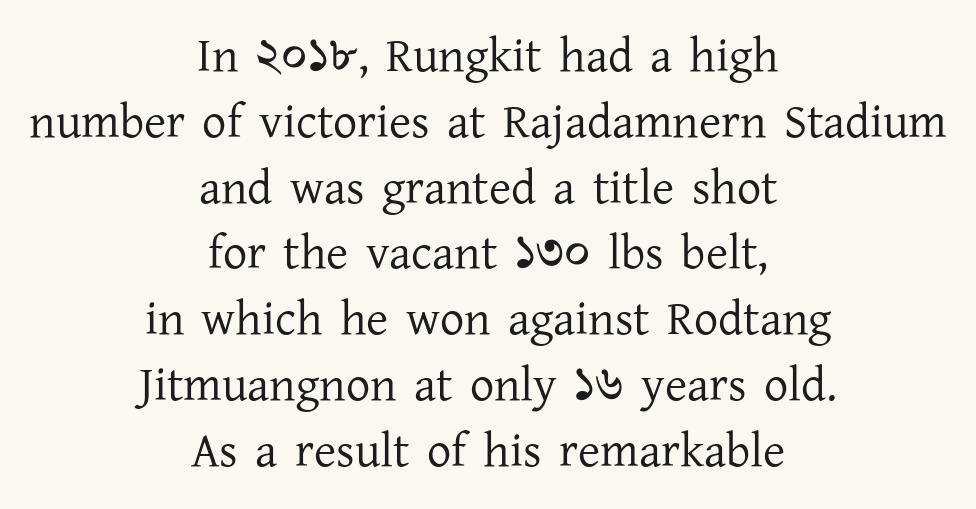
Q: Is the text bold? A: No.
Q: Is the text italic (slanted)? A: No, it is upright.
Q: Is the typeface a serif or a sans-serif typeface? A: Serif.
Q: Is the text underlined? A: No.
Q: How is the paragraph aligned? A: Centered.
Q: Is the spacing between letters normal or unusually wide? A: Normal.
Q: Is the spacing between lines tight, normal or loose? A: Normal.
Q: Width (condensed, normal, or wide)? A: Normal.
Q: Stroke contrast? A: Low.
Q: x-height? A: Medium.
Q: Monospaced? A: No.
